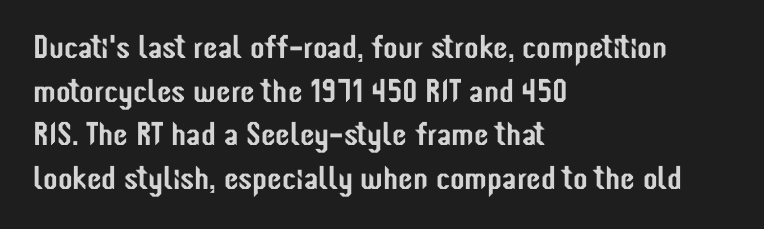
Q: Is the text italic (slanted)? A: No, it is upright.
Q: Is the typeface a serif or a sans-serif typeface? A: Sans-serif.
Q: Is the text underlined? A: No.
Q: How is the paragraph aligned? A: Left-aligned.
Q: Is the spacing between letters normal or unusually wide? A: Normal.
Q: Is the spacing between lines tight, normal or loose? A: Normal.
Q: Width (condensed, normal, or wide)? A: Condensed.
Q: Stroke contrast? A: Low.
Q: x-height? A: Medium.
Q: Monospaced? A: No.
